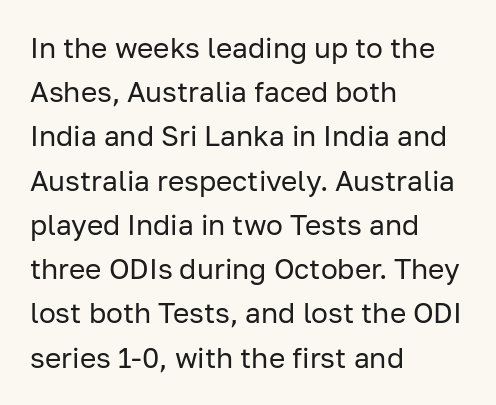
Horizontal alignment here is leftward, the default for most running prose. These lines were composed using upright roman letters. Proportional: the letters do not fall into vertical columns. Between one letter and the next there's only the usual sliver of space. The typeface has the unassuming heft of standard copy or less. The baseline area is clear.
